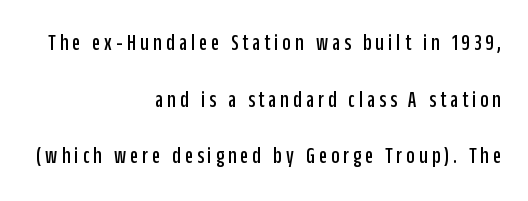
Q: Is the text italic (slanted)? A: No, it is upright.
Q: Is the text underlined? A: No.
Q: How is the paragraph aligned? A: Right-aligned.
Q: Is the spacing between lines tight, normal or loose? A: Loose.
